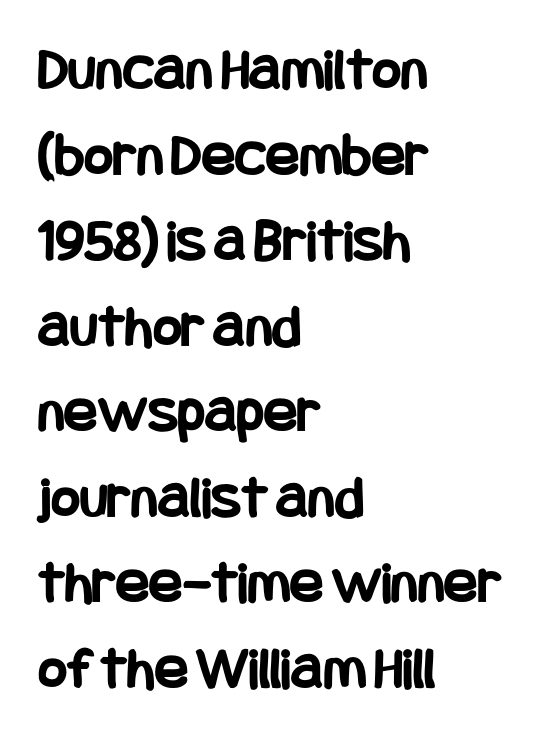
The passage shown is emphatically bold. The rendering shows plain stroke endings on the letterforms — a sans-serif design. Check under the words: just untouched page. The typesetter chose a ragged-right arrangement here. You could call the tracking neutral — neither tight nor loose. In terms of posture, this sample is upright.
